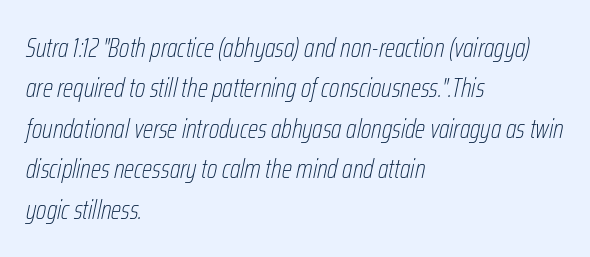
The face used here is rendered with its standard letterfit. Underlining? Definitely not there. The lettering tilts uniformly, giving the passage an italic look. The lines are quadded left. The weight would be labelled regular, book, light, or lighter still.
